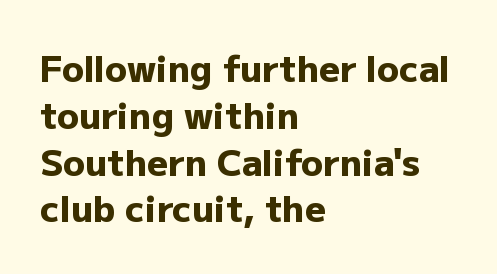
The image shows 36 px heavy sans-serif type, upright; set left-aligned, normal line spacing (1.3x), normal letter spacing, not underlined; low stroke contrast and a medium x-height.
